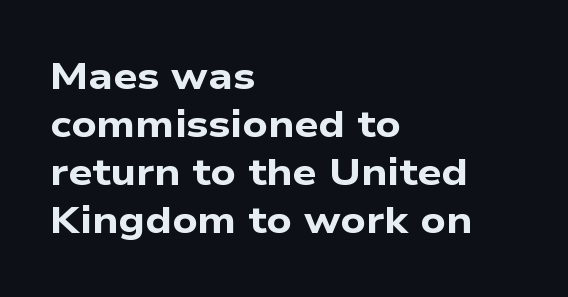
{"serif": "no", "bold": "yes", "weight": "bold", "width": "wide", "stroke_contrast": "low", "x_height": "medium", "monospaced": "no", "underline": "no", "align": "left", "line_spacing": "normal", "line_spacing_ratio": 1.26, "letter_spacing": "normal", "letter_spacing_em": 0.0, "glyph_px": 38}
